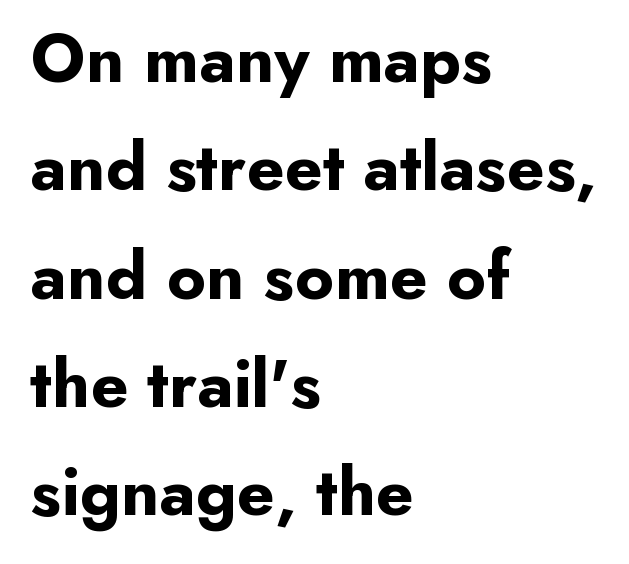
The image shows 69 px bold sans-serif type, upright; set left-aligned, normal line spacing (1.57x), normal letter spacing, not underlined; low stroke contrast and a small x-height.
